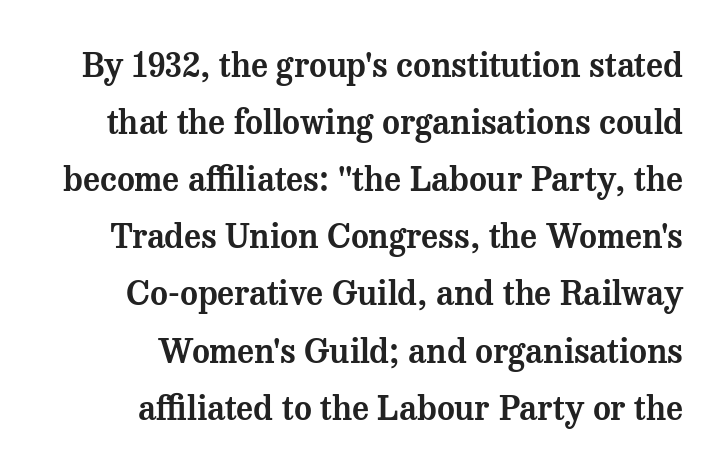
The image shows 34 px serif type, upright; set right-aligned, normal line spacing (1.68x), normal letter spacing, not underlined; medium stroke contrast and a medium x-height.
